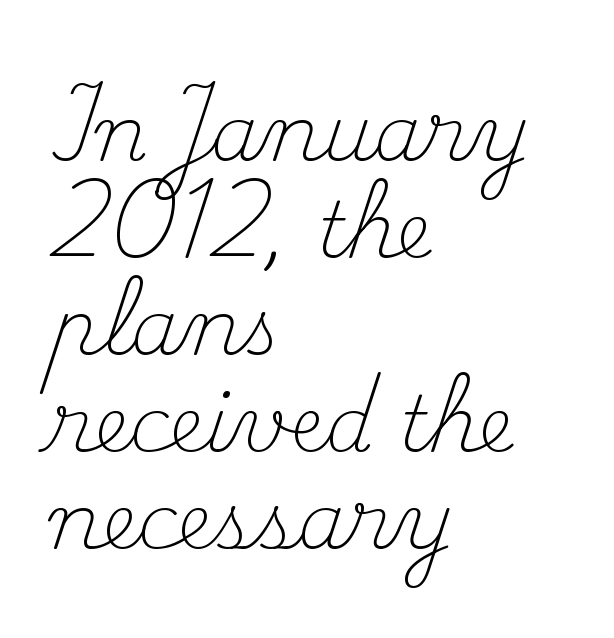
Line spacing here is normal. Stem width sits at or under what a default text font uses. Here the designer chose a conventional face with non-uniform glyph widths. No word sits above an underline.
